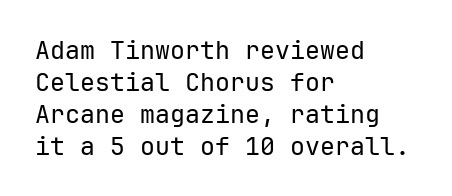
Glance below the letters and you will spot only blank space. The weight tops out at a normal text grade. Teacher's note: observe the even left margin — that is flush-left alignment. Interline gaps are of average width in this sample. In terms of posture, this sample is upright.
